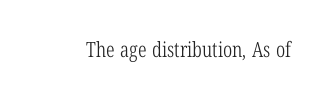
Q: Is the text bold? A: No.
Q: Is the text italic (slanted)? A: No, it is upright.
Q: Is the text underlined? A: No.
Q: Is the spacing between letters normal or unusually wide? A: Normal.
